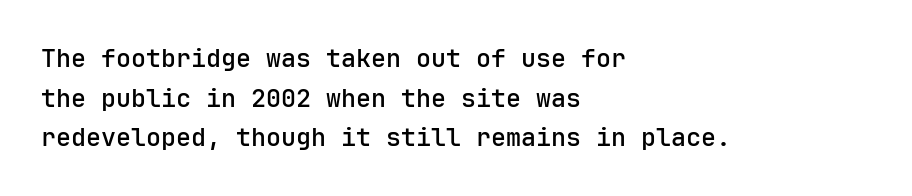
Words appear dense and cohesive because spacing is normal. Italic? Not at all — the glyphs are vertical. Horizontally, the lines are justified to the leading edge only. Leading matches the norm, producing a regular column. Each row of text sits above clean, open space.
